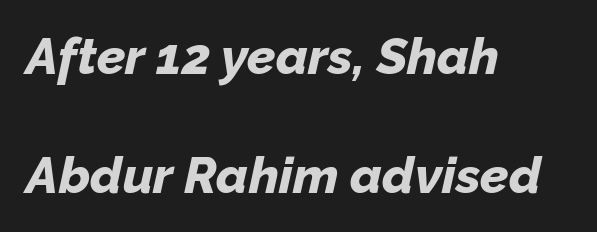
The image shows 51 px bold type, italic (leaning right); set left-aligned, loose line spacing (2.34x), normal letter spacing, not underlined; low stroke contrast and a medium x-height.
